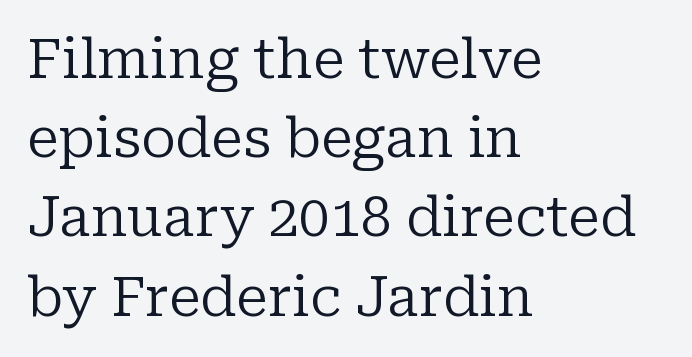
{"serif": "yes", "italic": "no", "bold": "no", "weight": "regular", "width": "normal", "stroke_contrast": "low", "x_height": "medium", "monospaced": "no", "underline": "no", "align": "left", "line_spacing": "normal", "line_spacing_ratio": 1.44, "letter_spacing": "normal", "letter_spacing_em": 0.0, "glyph_px": 55}
